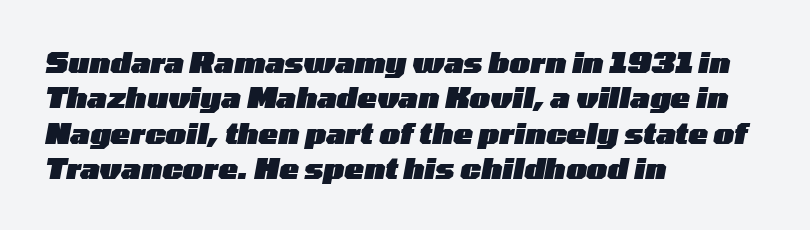
Q: Is the text bold? A: Yes.
Q: Is the text italic (slanted)? A: Yes, it leans right by about 10 degrees.
Q: Is the text underlined? A: No.
Q: How is the paragraph aligned? A: Left-aligned.
Q: Is the spacing between letters normal or unusually wide? A: Normal.
Q: Width (condensed, normal, or wide)? A: Wide.
Q: Stroke contrast? A: Low.
Q: x-height? A: Medium.
Q: Monospaced? A: No.
